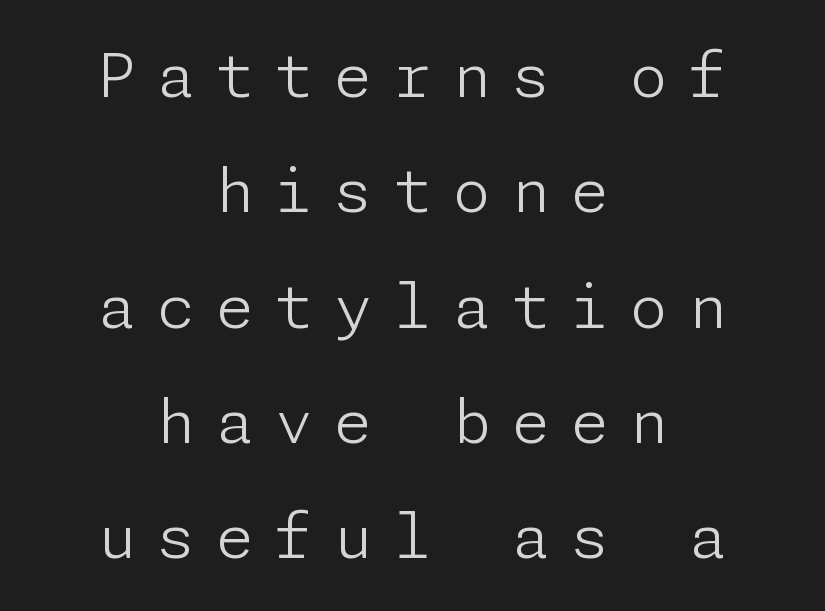
{"serif": "no", "italic": "no", "bold": "no", "weight": "light", "width": "normal", "stroke_contrast": "low", "x_height": "medium", "underline": "no", "align": "center", "line_spacing_ratio": 1.89, "letter_spacing": "wide", "letter_spacing_em": 0.35, "glyph_px": 61}
